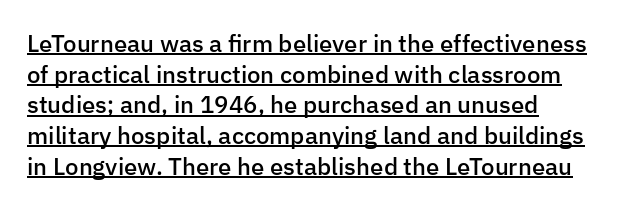
Q: Is the text bold? A: Semi-bold.
Q: Is the text italic (slanted)? A: No, it is upright.
Q: Is the text underlined? A: Yes.
Q: How is the paragraph aligned? A: Left-aligned.
Q: Is the spacing between letters normal or unusually wide? A: Normal.
Q: Is the spacing between lines tight, normal or loose? A: Normal.
